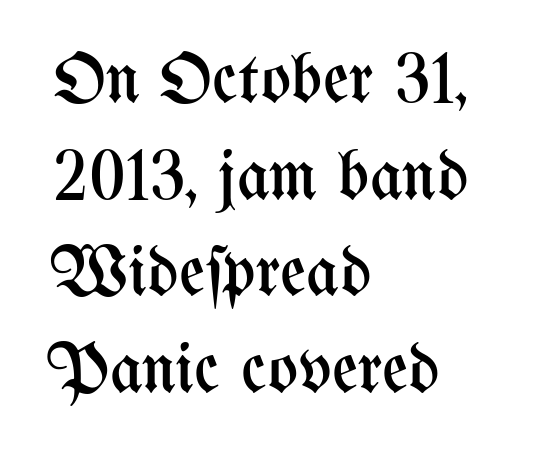
Q: Is the text bold? A: No.
Q: Is the text italic (slanted)? A: No, it is upright.
Q: Is the text underlined? A: No.
Q: How is the paragraph aligned? A: Left-aligned.
Q: Is the spacing between letters normal or unusually wide? A: Normal.
Q: Is the spacing between lines tight, normal or loose? A: Normal.
Q: Width (condensed, normal, or wide)? A: Condensed.
Q: Stroke contrast? A: Medium.
Q: x-height? A: Medium.
Q: Monospaced? A: No.
